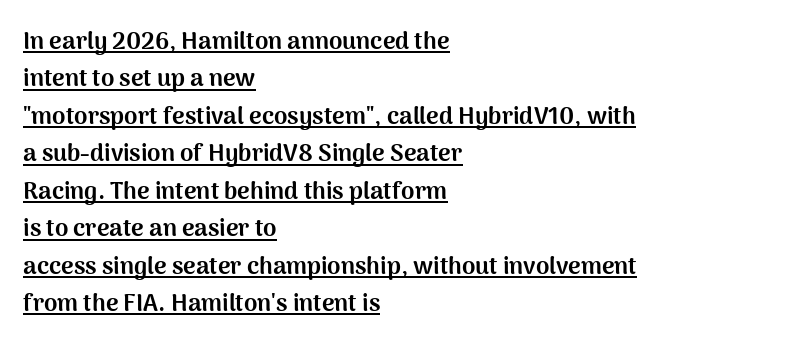
{"italic": "no", "bold": "yes", "underline": "yes", "align": "left", "line_spacing": "normal", "line_spacing_ratio": 1.56, "letter_spacing": "normal", "letter_spacing_em": 0.0, "glyph_px": 24}
